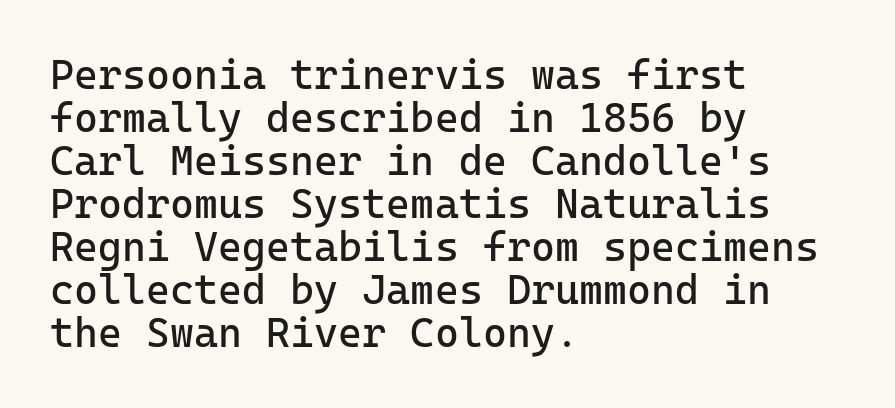
The image shows 41 px regular-weight sans-serif type, upright, monospaced; set left-aligned, tight line spacing (1.05x), normal letter spacing, not underlined; low stroke contrast and a medium x-height.
